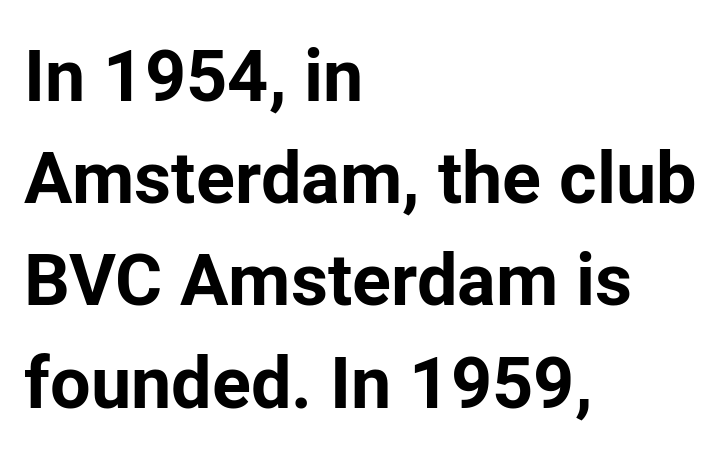
The image shows 72 px bold sans-serif type, upright; set left-aligned, normal line spacing (1.42x), normal letter spacing, not underlined; low stroke contrast and a medium x-height.
